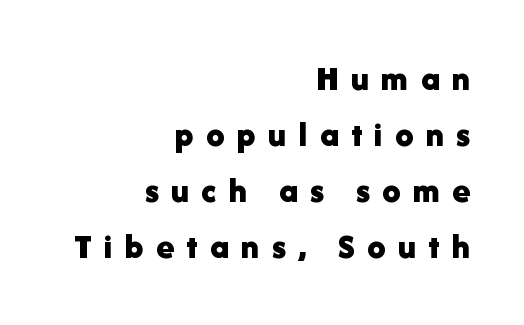
Unlike italic type, these characters show no tilt at all. Someone cranked the tracking dial way up on this one. The leading is moderate, giving the passage an even texture. Underline: absent.
